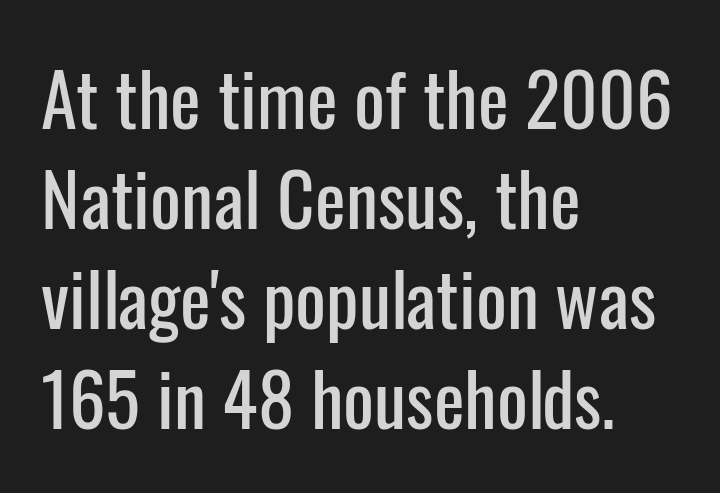
The image shows 73 px condensed sans-serif type, upright; set left-aligned, normal line spacing (1.37x), normal letter spacing, not underlined; low stroke contrast and a medium x-height.
